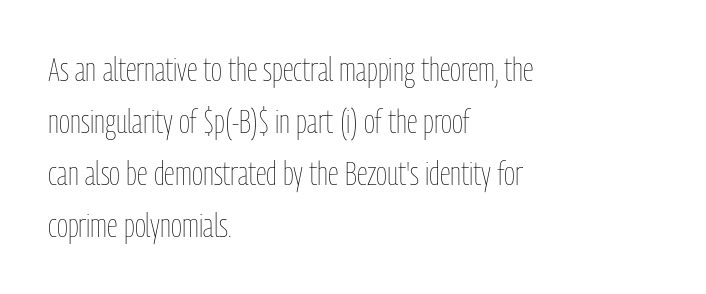
Q: Is the text bold? A: No.
Q: Is the text italic (slanted)? A: No, it is upright.
Q: Is the text underlined? A: No.
Q: How is the paragraph aligned? A: Left-aligned.
Q: Is the spacing between letters normal or unusually wide? A: Normal.
Q: Is the spacing between lines tight, normal or loose? A: Normal.
Q: Width (condensed, normal, or wide)? A: Condensed.
Q: Stroke contrast? A: Low.
Q: x-height? A: Medium.
Q: Monospaced? A: No.
